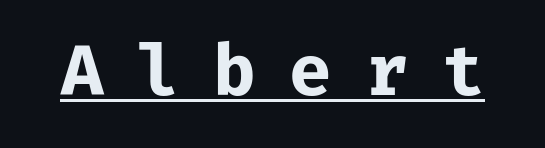
The image shows 69 px bold sans-serif type, upright, monospaced; set unusually wide letter spacing (+0.49 em), underlined; low stroke contrast and a medium x-height.
